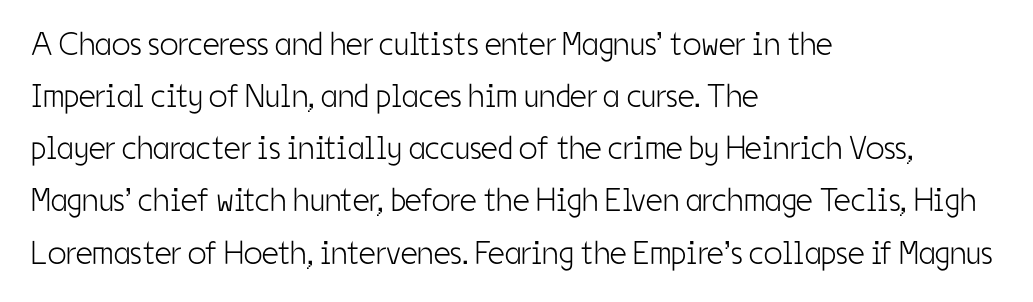
Stem width sits at or under what a default text font uses. Students, note that the glyphs here touch the page at normal intervals. Observe the absence of serifs on each vertical stroke in this sample. Posture: upright roman. The paragraph shown leans on its left margin. Is this a fixed-width face? No — the glyphs have proportional, varying widths.
